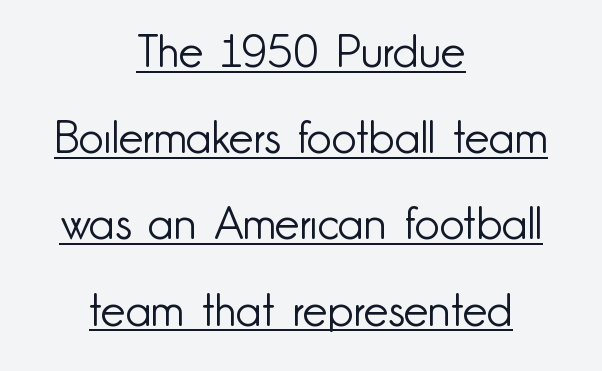
The image shows 44 px light sans-serif type, upright; set centered, loose line spacing (1.96x), normal letter spacing, underlined; low stroke contrast and a small x-height.
